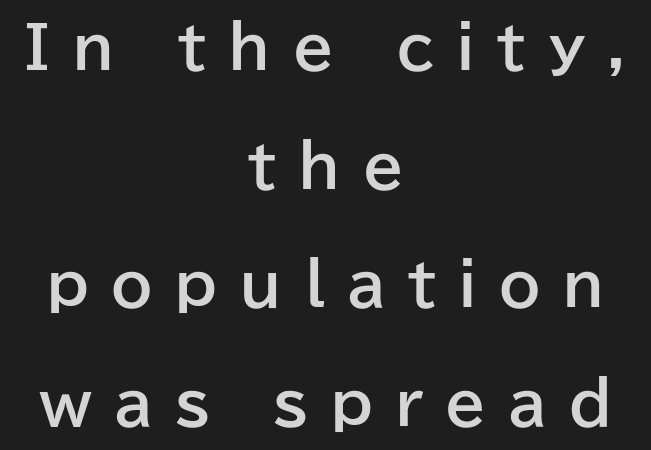
Q: Is the text bold? A: Yes.
Q: Is the text italic (slanted)? A: No, it is upright.
Q: Is the typeface a serif or a sans-serif typeface? A: Sans-serif.
Q: Is the text underlined? A: No.
Q: How is the paragraph aligned? A: Centered.
Q: Is the spacing between letters normal or unusually wide? A: Unusually wide.
Q: Is the spacing between lines tight, normal or loose? A: Loose.
Q: Width (condensed, normal, or wide)? A: Normal.
Q: Stroke contrast? A: Low.
Q: x-height? A: Medium.
Q: Monospaced? A: No.
